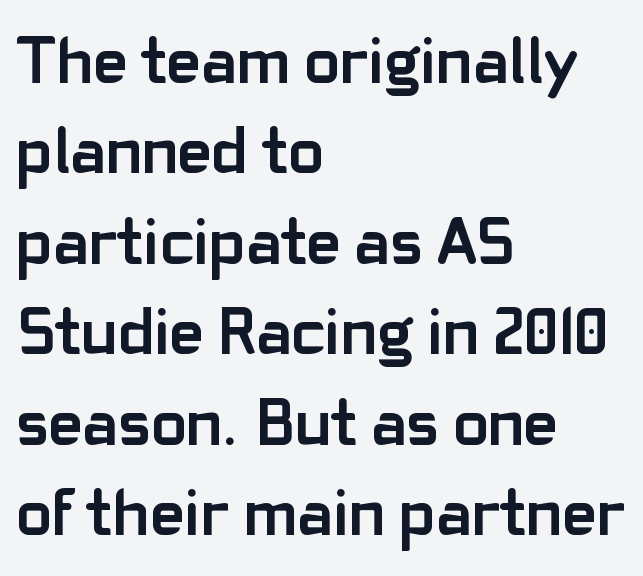
This is heavy type, rendered in bold. Does the leading feel generous? No, just average. The string is rendered with underlining switched off. Character widths vary here, with narrow letters taking less room than wide ones. The gaps between neighbouring characters are ordinary and unremarkable. I'd call this a sans setting — the letters go barefoot.
